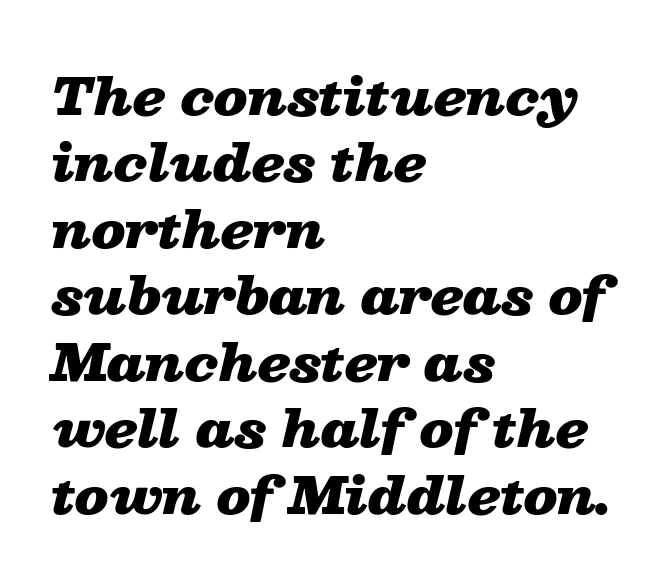
Q: Is the text bold? A: Yes.
Q: Is the text italic (slanted)? A: Yes, it leans right by about 13 degrees.
Q: Is the text underlined? A: No.
Q: How is the paragraph aligned? A: Left-aligned.
Q: Is the spacing between letters normal or unusually wide? A: Normal.
Q: Is the spacing between lines tight, normal or loose? A: Normal.
Q: Width (condensed, normal, or wide)? A: Wide.
Q: Stroke contrast? A: Low.
Q: x-height? A: Medium.
Q: Monospaced? A: No.
